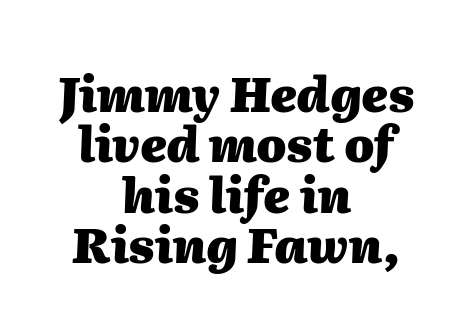
The rendering positions every line midway between the sides. The words here are not underlined. A typesetter would mark this as italic. Compared with typical paragraphs, the rows here are closer together. The characters look thick and weighty, a clear bold.
